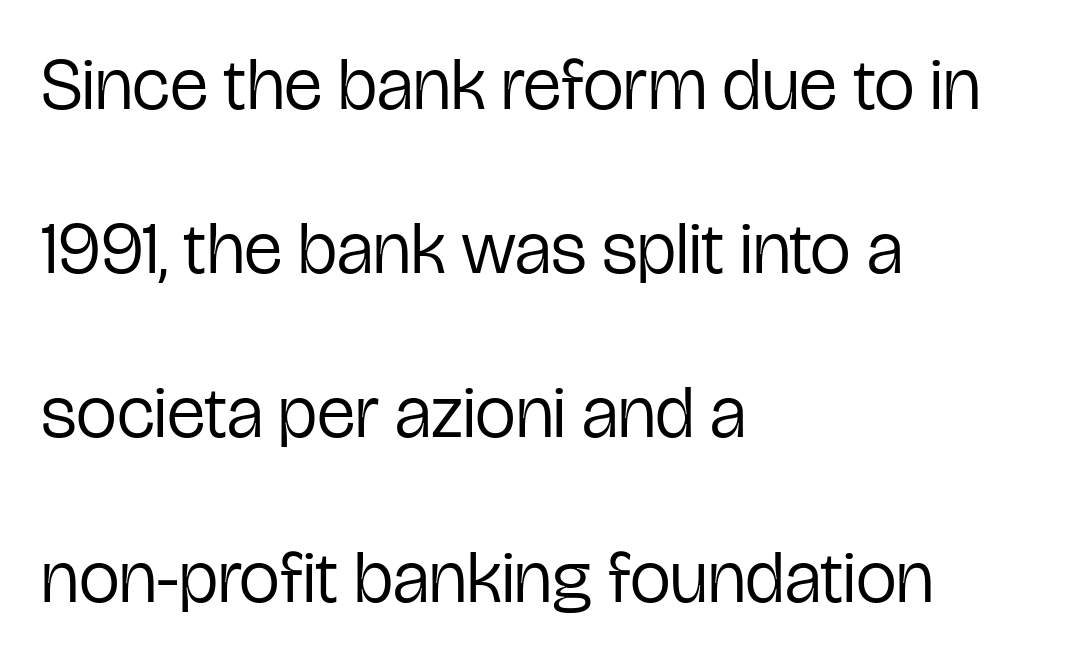
Q: Is the text bold? A: No.
Q: Is the text italic (slanted)? A: No, it is upright.
Q: Is the typeface a serif or a sans-serif typeface? A: Sans-serif.
Q: Is the text underlined? A: No.
Q: How is the paragraph aligned? A: Left-aligned.
Q: Is the spacing between letters normal or unusually wide? A: Normal.
Q: Is the spacing between lines tight, normal or loose? A: Loose.
Q: Width (condensed, normal, or wide)? A: Condensed.
Q: Stroke contrast? A: Low.
Q: x-height? A: Medium.
Q: Monospaced? A: No.
